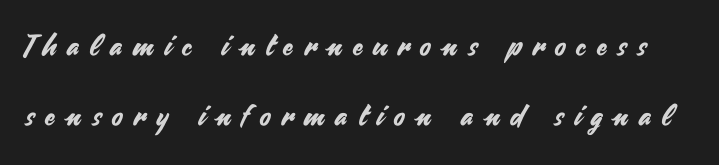
{"serif": "no", "width": "normal", "stroke_contrast": "medium", "x_height": "small", "monospaced": "no", "underline": "no", "line_spacing": "loose", "line_spacing_ratio": 2.42, "letter_spacing": "wide", "letter_spacing_em": 0.37, "glyph_px": 29}
